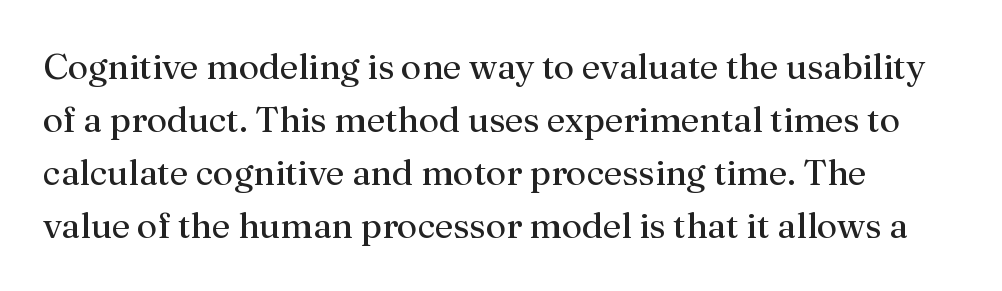
Q: Is the text bold? A: No.
Q: Is the text italic (slanted)? A: No, it is upright.
Q: Is the typeface a serif or a sans-serif typeface? A: Serif.
Q: Is the text underlined? A: No.
Q: How is the paragraph aligned? A: Left-aligned.
Q: Is the spacing between letters normal or unusually wide? A: Normal.
Q: Is the spacing between lines tight, normal or loose? A: Normal.
Q: Width (condensed, normal, or wide)? A: Normal.
Q: Stroke contrast? A: Medium.
Q: x-height? A: Medium.
Q: Monospaced? A: No.
